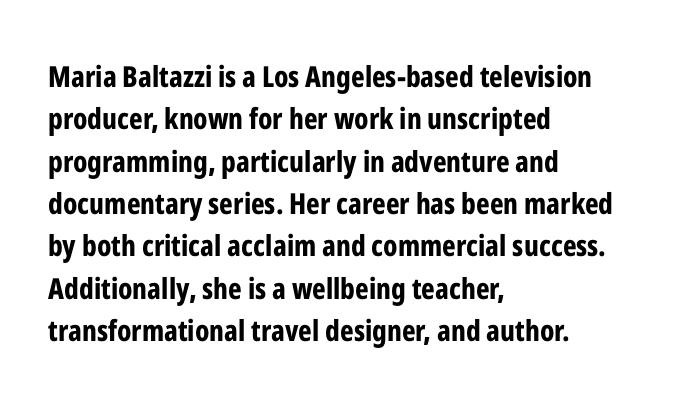
{"serif": "no", "italic": "no", "bold": "yes", "weight": "bold", "width": "condensed", "stroke_contrast": "low", "x_height": "medium", "monospaced": "no", "underline": "no", "align": "left", "line_spacing": "normal", "line_spacing_ratio": 1.46, "letter_spacing": "normal", "letter_spacing_em": 0.0, "glyph_px": 29}
